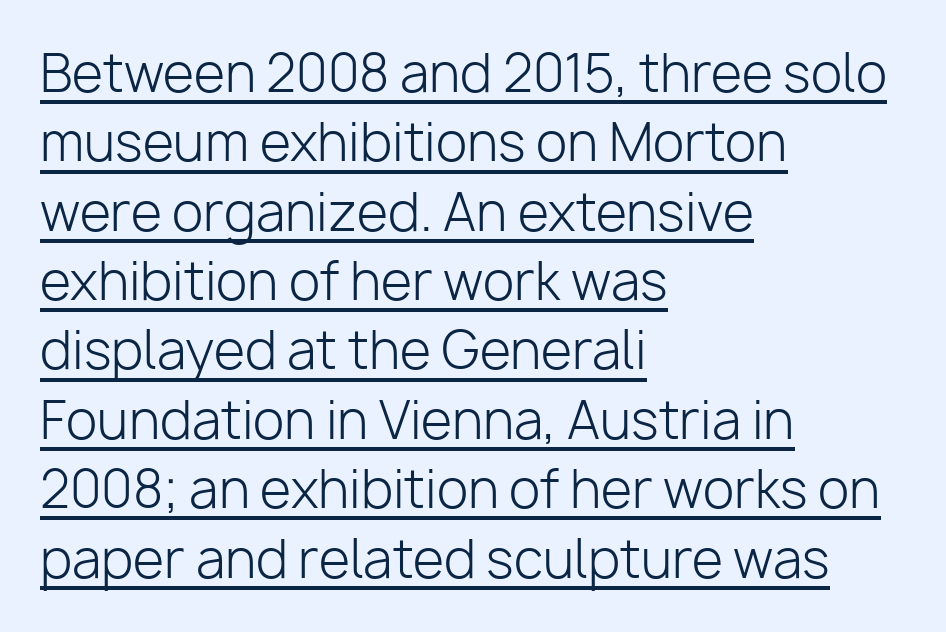
Q: Is the text bold? A: No.
Q: Is the text italic (slanted)? A: No, it is upright.
Q: Is the typeface a serif or a sans-serif typeface? A: Sans-serif.
Q: Is the text underlined? A: Yes.
Q: How is the paragraph aligned? A: Left-aligned.
Q: Is the spacing between letters normal or unusually wide? A: Normal.
Q: Is the spacing between lines tight, normal or loose? A: Normal.
Q: Width (condensed, normal, or wide)? A: Normal.
Q: Stroke contrast? A: Low.
Q: x-height? A: Medium.
Q: Monospaced? A: No.
